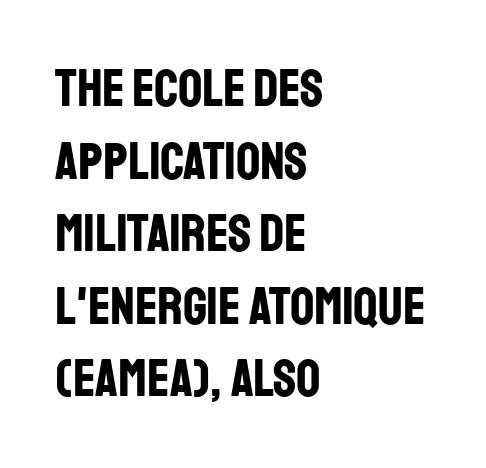
Q: Is the text bold? A: Yes.
Q: Is the text italic (slanted)? A: No, it is upright.
Q: Is the typeface a serif or a sans-serif typeface? A: Sans-serif.
Q: Is the text underlined? A: No.
Q: How is the paragraph aligned? A: Left-aligned.
Q: Is the spacing between letters normal or unusually wide? A: Normal.
Q: Is the spacing between lines tight, normal or loose? A: Normal.
Q: Width (condensed, normal, or wide)? A: Condensed.
Q: Stroke contrast? A: Low.
Q: x-height? A: Large.
Q: Monospaced? A: No.
